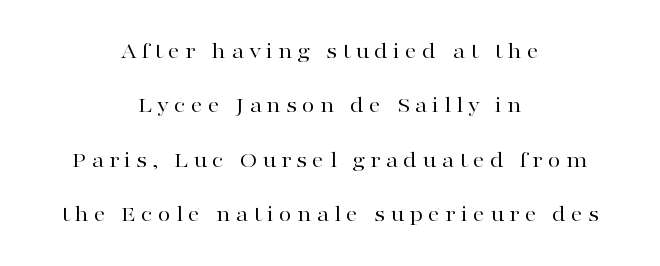
The image shows 24 px text type, upright; set centered, loose line spacing (2.27x), unusually wide letter spacing (+0.2 em), not underlined.
